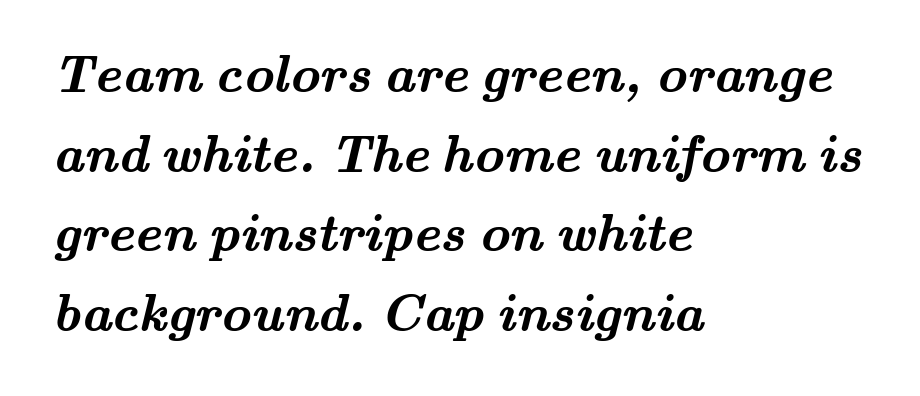
Q: Is the text bold? A: Yes.
Q: Is the typeface a serif or a sans-serif typeface? A: Serif.
Q: Is the text underlined? A: No.
Q: How is the paragraph aligned? A: Left-aligned.
Q: Is the spacing between letters normal or unusually wide? A: Normal.
Q: Is the spacing between lines tight, normal or loose? A: Normal.
Q: Width (condensed, normal, or wide)? A: Wide.
Q: Stroke contrast? A: Medium.
Q: x-height? A: Small.
Q: Monospaced? A: No.
